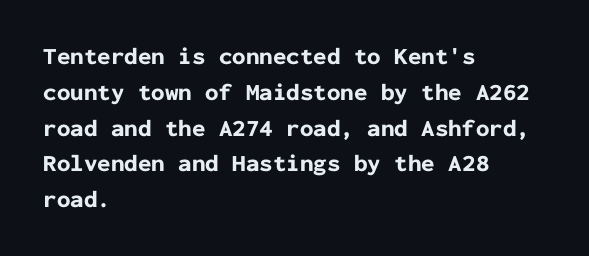
Italic: no, the glyphs are upright roman. Reading down the column, the eye jumps a familiar distance to each next line. Each row of text sits above clean, open space. Chunky letters — that's bold for sure.
